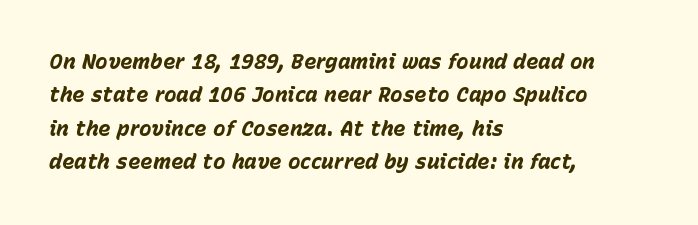
Q: Is the text bold? A: Yes.
Q: Is the text italic (slanted)? A: Yes, it leans right by about 15 degrees.
Q: Is the text underlined? A: No.
Q: How is the paragraph aligned? A: Left-aligned.
Q: Is the spacing between letters normal or unusually wide? A: Normal.
Q: Is the spacing between lines tight, normal or loose? A: Normal.
